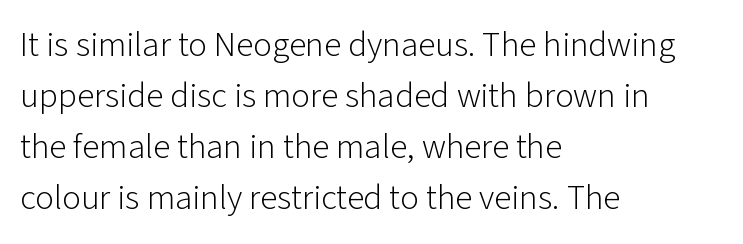
{"serif": "no", "italic": "no", "bold": "no", "weight": "light", "width": "normal", "stroke_contrast": "low", "x_height": "medium", "monospaced": "no", "underline": "no", "align": "left", "line_spacing": "normal", "line_spacing_ratio": 1.46, "letter_spacing": "normal", "letter_spacing_em": 0.0, "glyph_px": 35}
